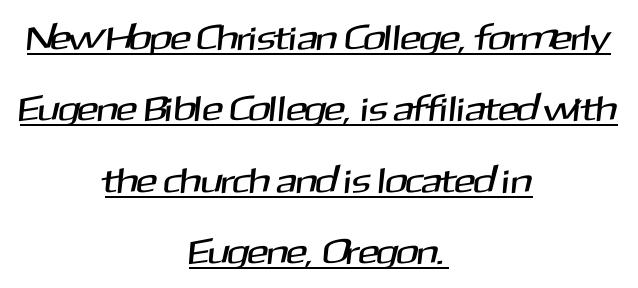
{"serif": "no", "width": "normal", "stroke_contrast": "medium", "x_height": "medium", "monospaced": "no", "underline": "yes", "align": "center", "line_spacing": "loose", "line_spacing_ratio": 2.04, "letter_spacing": "normal", "letter_spacing_em": 0.0, "glyph_px": 35}
